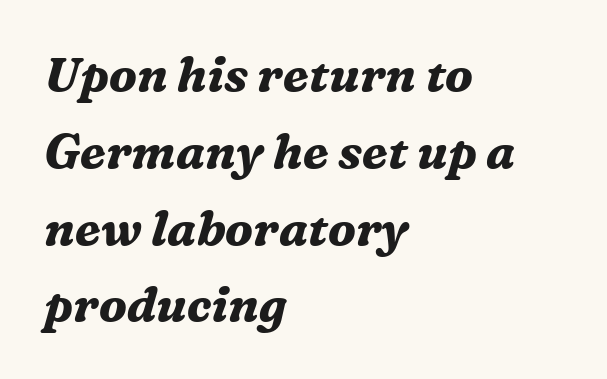
The typesetting leans heavy: a genuine bold. Emphasis-style slanted type is in use. Observe the ordinary spacing: letters are neighbours, not strangers. Character widths vary here, with narrow letters taking less room than wide ones. Line beginnings align vertically; line endings do not.
